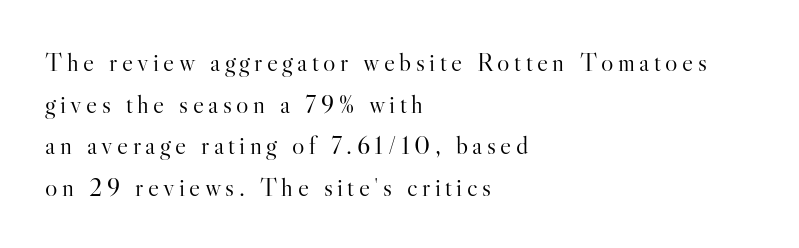
Q: Is the text bold? A: No.
Q: Is the text italic (slanted)? A: No, it is upright.
Q: Is the text underlined? A: No.
Q: How is the paragraph aligned? A: Left-aligned.
Q: Is the spacing between lines tight, normal or loose? A: Normal.
